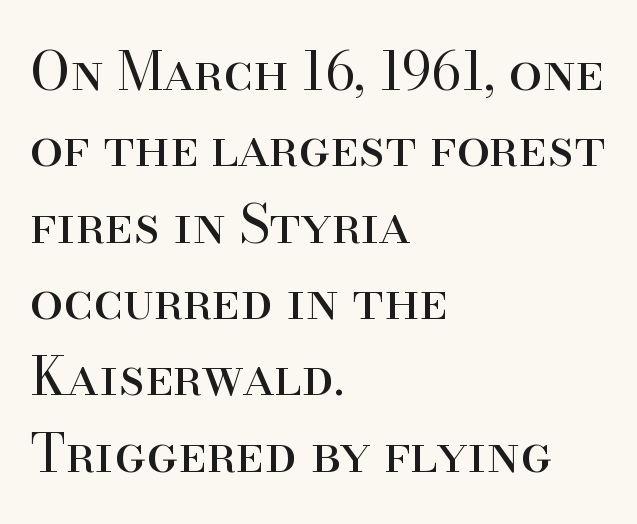
{"serif": "yes", "italic": "no", "bold": "no", "weight": "regular", "width": "normal", "stroke_contrast": "high", "x_height": "small", "monospaced": "no", "underline": "no", "align": "left", "line_spacing": "normal", "line_spacing_ratio": 1.44, "letter_spacing": "normal", "letter_spacing_em": 0.0, "glyph_px": 53}
